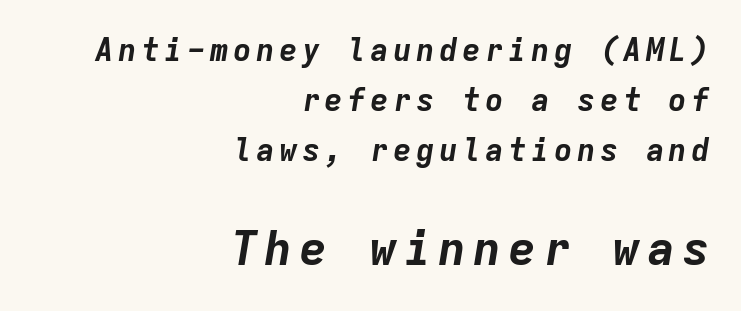
Q: Is the text bold? A: Yes.
Q: Is the text italic (slanted)? A: Yes, it leans right by about 9 degrees.
Q: Is the text underlined? A: No.
Q: How is the paragraph aligned? A: Right-aligned.
Q: Is the spacing between lines tight, normal or loose? A: Normal.
Q: Which block of text is set in a larger size, the first (top) or the second (bottom)? A: The second (bottom) one.
Q: Width (condensed, normal, or wide)? A: Normal.
Q: Stroke contrast? A: Low.
Q: x-height? A: Medium.
Q: Monospaced? A: Yes.
